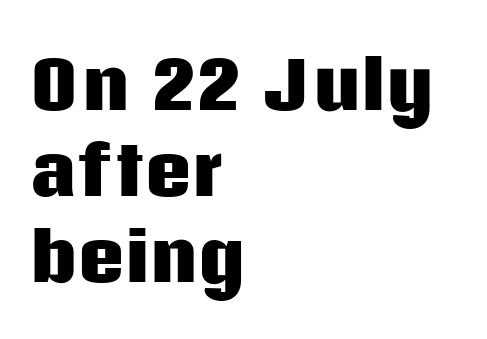
{"serif": "no", "italic": "no", "bold": "yes", "weight": "heavy", "width": "normal", "stroke_contrast": "low", "x_height": "large", "monospaced": "no", "underline": "no", "align": "left", "line_spacing": "normal", "line_spacing_ratio": 1.32, "letter_spacing": "normal", "letter_spacing_em": 0.0, "glyph_px": 65}
